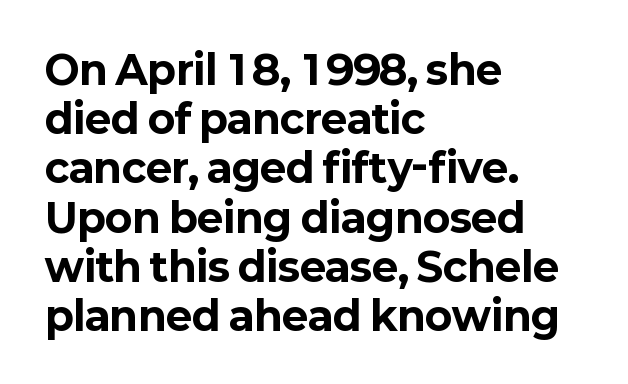
The image shows 40 px bold sans-serif type, upright; set left-aligned, line spacing 1.23x, normal letter spacing, not underlined; low stroke contrast and a medium x-height.
